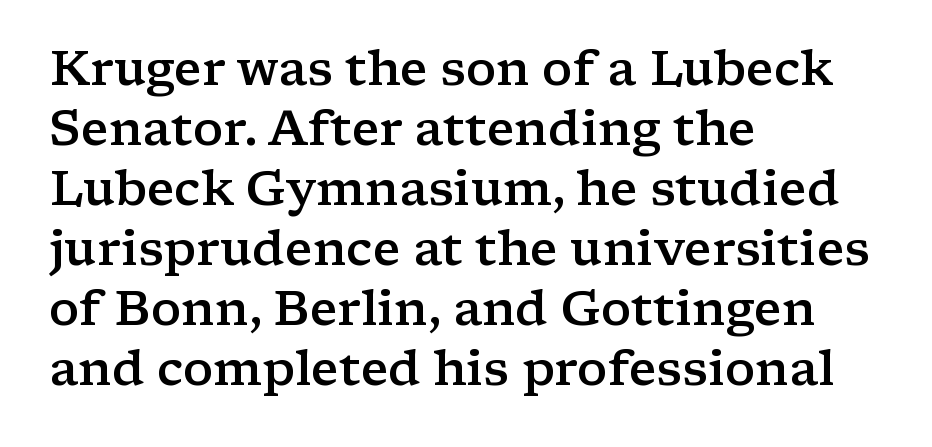
Note the varied advance widths — an 'i' is clearly narrower than an 'm'. The ragged edge is on the right, which tells us the setting is flush left. These lines carry some extra weight — a demibold, not a full bold. The foot of each line stays bare and open. Serif or sans? Serif — the stroke terminals have little feet.
